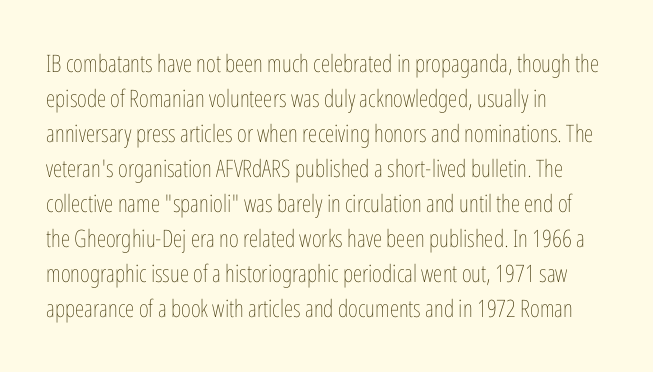
Q: Is the text bold? A: No.
Q: Is the text italic (slanted)? A: No, it is upright.
Q: Is the text underlined? A: No.
Q: How is the paragraph aligned? A: Left-aligned.
Q: Is the spacing between letters normal or unusually wide? A: Normal.
Q: Is the spacing between lines tight, normal or loose? A: Normal.
